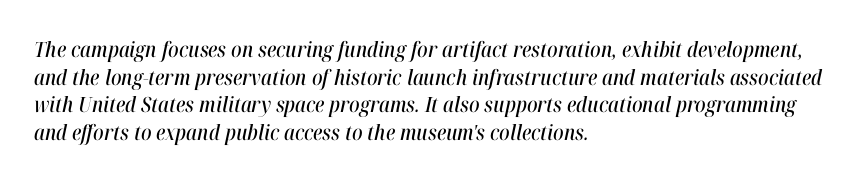
{"italic": "yes", "lean": "right", "slant_degrees": 12, "underline": "no", "align": "left", "line_spacing": "normal", "line_spacing_ratio": 1.32, "letter_spacing": "normal", "letter_spacing_em": 0.0, "glyph_px": 21}
